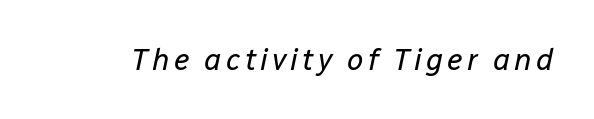
Unbolded letterforms with no extra heft. Words float on clear page, feet unadorned. This sample has the flowing, uneven cadence of proportional lettering. Designer's note — italics engaged.
